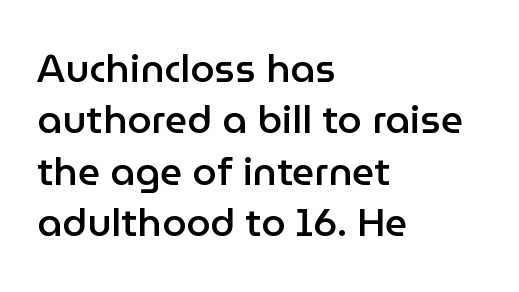
The image shows 39 px semibold sans-serif type, upright; set left-aligned, normal line spacing (1.32x), normal letter spacing, not underlined; low stroke contrast and a medium x-height.
